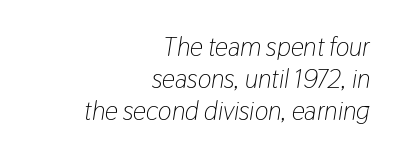
The image shows 26 px text type, italic (leaning right); set right-aligned, line spacing 1.23x, normal letter spacing, not underlined.
